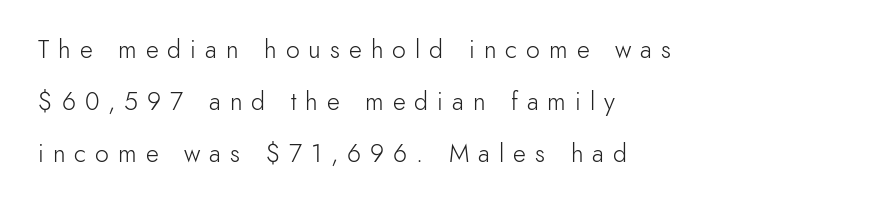
The vertical gap from one line to the next is large. Descenders are the only things crossing below the line. The font's upright variant was chosen for this text. Think standard paragraph weight, or any step lighter than that.
